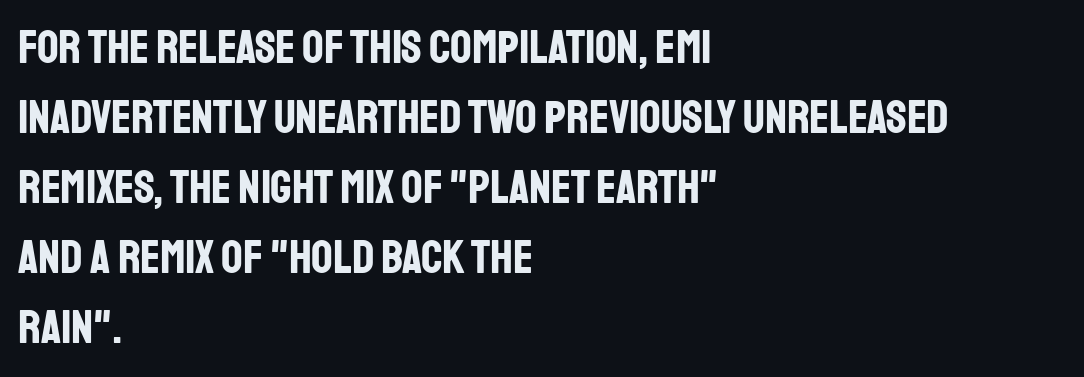
{"serif": "no", "italic": "no", "bold": "yes", "weight": "bold", "width": "condensed", "stroke_contrast": "low", "x_height": "large", "monospaced": "no", "underline": "no", "align": "left", "line_spacing": "normal", "line_spacing_ratio": 1.49, "letter_spacing": "normal", "letter_spacing_em": 0.0, "glyph_px": 47}
